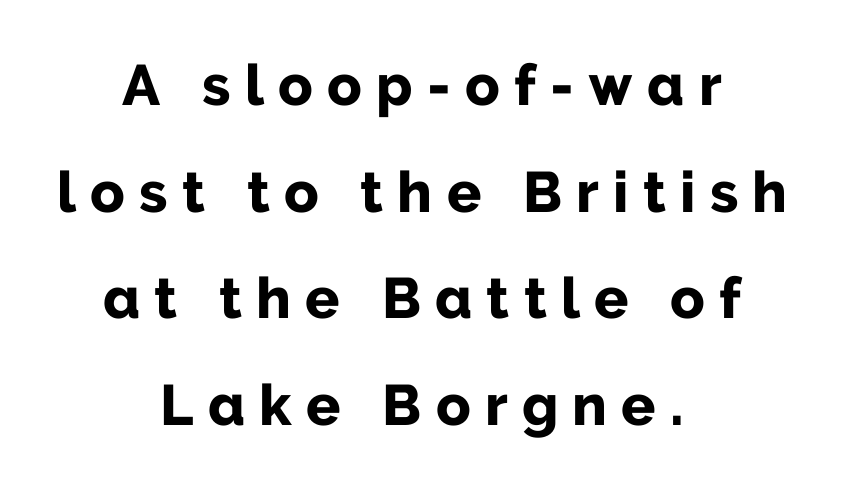
Q: Is the text bold? A: Yes.
Q: Is the text italic (slanted)? A: No, it is upright.
Q: Is the typeface a serif or a sans-serif typeface? A: Sans-serif.
Q: Is the text underlined? A: No.
Q: How is the paragraph aligned? A: Centered.
Q: Is the spacing between letters normal or unusually wide? A: Unusually wide.
Q: Width (condensed, normal, or wide)? A: Normal.
Q: Stroke contrast? A: Low.
Q: x-height? A: Medium.
Q: Monospaced? A: No.
